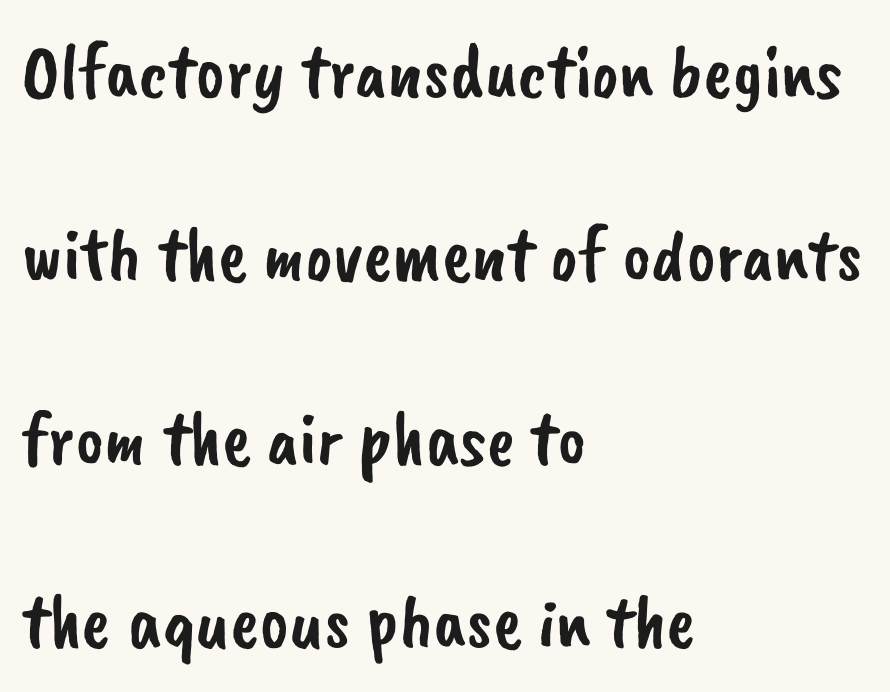
Q: Is the typeface a serif or a sans-serif typeface? A: Sans-serif.
Q: Is the text underlined? A: No.
Q: How is the paragraph aligned? A: Left-aligned.
Q: Is the spacing between letters normal or unusually wide? A: Normal.
Q: Is the spacing between lines tight, normal or loose? A: Loose.
Q: Width (condensed, normal, or wide)? A: Normal.
Q: Stroke contrast? A: Low.
Q: x-height? A: Small.
Q: Monospaced? A: No.
